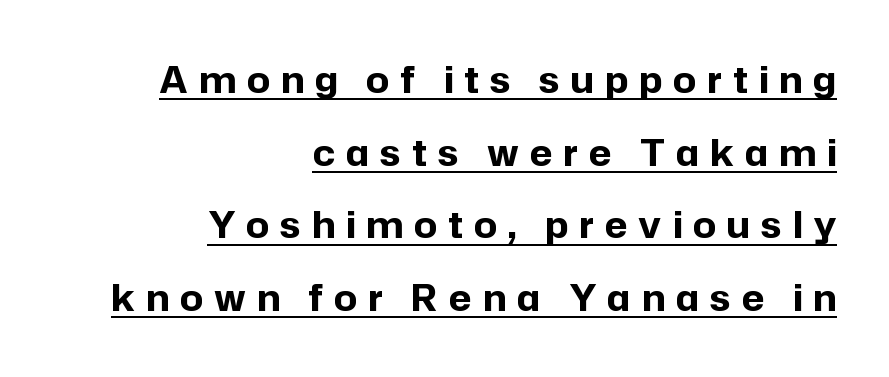
Q: Is the text bold? A: Yes.
Q: Is the text italic (slanted)? A: No, it is upright.
Q: Is the typeface a serif or a sans-serif typeface? A: Sans-serif.
Q: Is the text underlined? A: Yes.
Q: How is the paragraph aligned? A: Right-aligned.
Q: Is the spacing between letters normal or unusually wide? A: Unusually wide.
Q: Is the spacing between lines tight, normal or loose? A: Loose.
Q: Width (condensed, normal, or wide)? A: Normal.
Q: Stroke contrast? A: Low.
Q: x-height? A: Medium.
Q: Monospaced? A: No.
